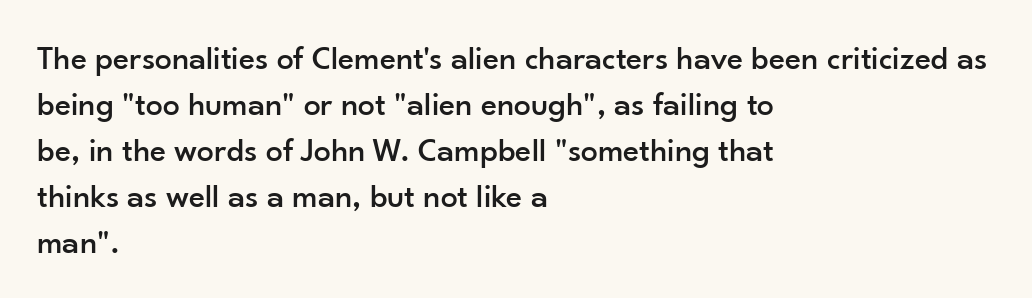
{"serif": "no", "italic": "no", "width": "normal", "stroke_contrast": "low", "x_height": "small", "monospaced": "no", "underline": "no", "align": "left", "line_spacing": "normal", "line_spacing_ratio": 1.35, "letter_spacing": "normal", "letter_spacing_em": 0.0, "glyph_px": 34}
